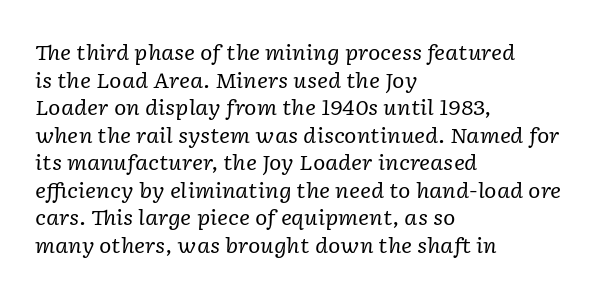
Here the glyphs are tracked normally, forming tight word shapes. Plain, unruled lines of type. The passage shown stacks its lines at a standard gap. The typography opts for an oblique posture over an upright one.
